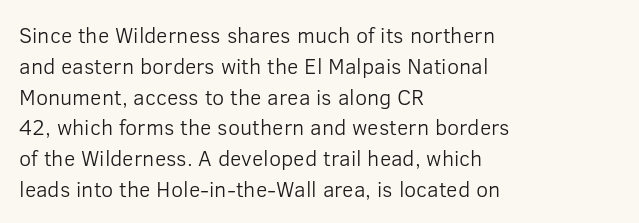
The image shows 22 px text type, upright; set left-aligned, normal line spacing (1.4x), normal letter spacing, not underlined.
